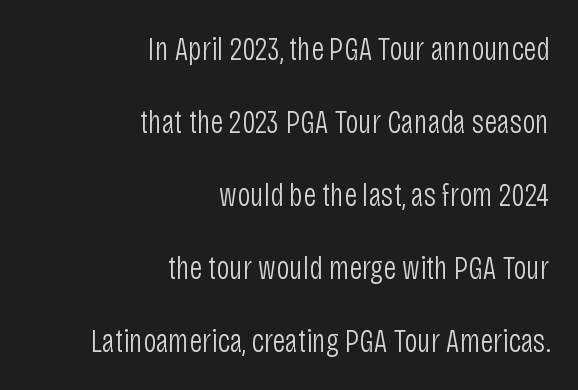
Q: Is the text bold? A: No.
Q: Is the text italic (slanted)? A: No, it is upright.
Q: Is the typeface a serif or a sans-serif typeface? A: Sans-serif.
Q: Is the text underlined? A: No.
Q: How is the paragraph aligned? A: Right-aligned.
Q: Is the spacing between letters normal or unusually wide? A: Normal.
Q: Is the spacing between lines tight, normal or loose? A: Loose.
Q: Width (condensed, normal, or wide)? A: Condensed.
Q: Stroke contrast? A: Low.
Q: x-height? A: Large.
Q: Monospaced? A: No.
